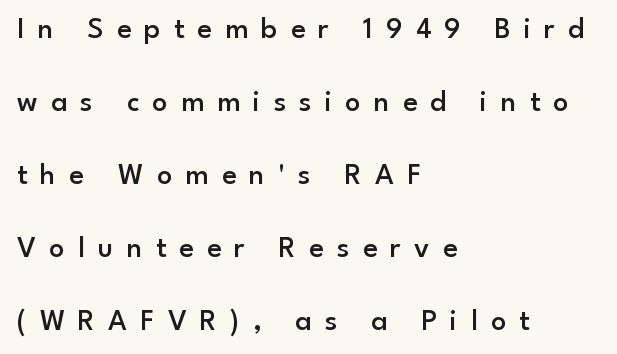
Underline: absent. Proportional: the letters do not fall into vertical columns. Characters remain perfectly vertical along every line. Baseline-to-baseline distance is far greater than the letter height. Where is the straight margin? On the left. Here the glyphs are tracked loosely, breaking word shapes into spaced letters.
